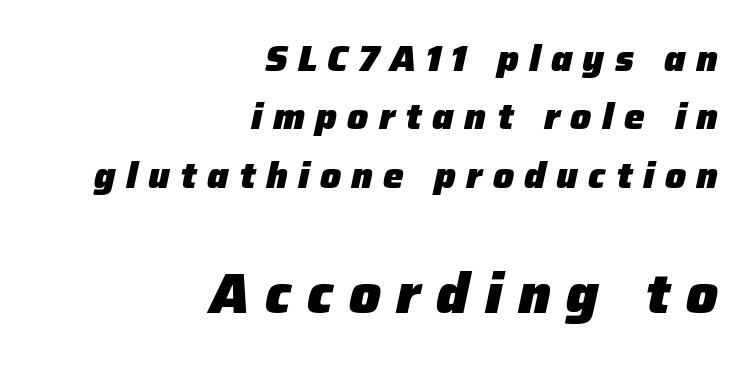
Q: Is the text bold? A: Yes.
Q: Is the text italic (slanted)? A: Yes, it leans right by about 12 degrees.
Q: Is the text underlined? A: No.
Q: How is the paragraph aligned? A: Right-aligned.
Q: Is the spacing between letters normal or unusually wide? A: Unusually wide.
Q: Is the spacing between lines tight, normal or loose? A: Normal.
Q: Which block of text is set in a larger size, the first (top) or the second (bottom)? A: The second (bottom) one.
Q: Width (condensed, normal, or wide)? A: Normal.
Q: Stroke contrast? A: Low.
Q: x-height? A: Medium.
Q: Monospaced? A: No.
